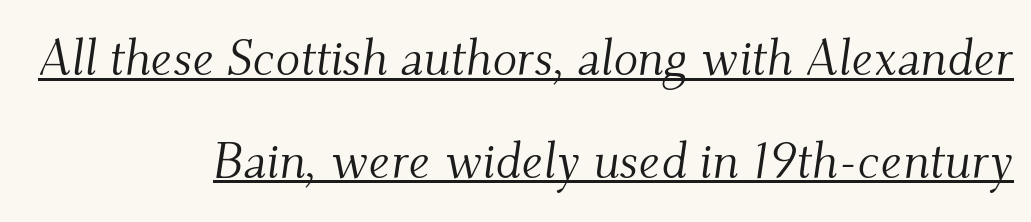
The image shows 51 px light serif type, italic (leaning right); set right-aligned, loose line spacing (2.01x), normal letter spacing, underlined; medium stroke contrast and a small x-height.
